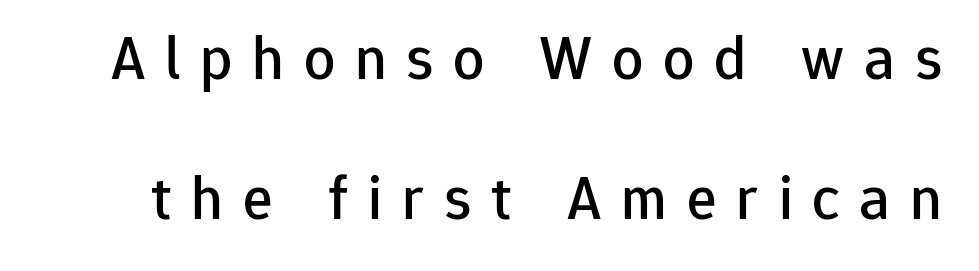
Glyph-to-glyph distance is far greater than everyday printed text. Here the designer chose a conventional face with non-uniform glyph widths. Serif or sans? Sans — the stroke terminals are bare. No italicization has been applied; the sample stays upright. Interline gaps are noticeably wide in this sample.
